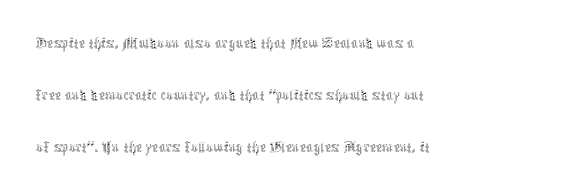
Q: Is the text bold? A: No.
Q: Is the text italic (slanted)? A: No, it is upright.
Q: Is the text underlined? A: No.
Q: How is the paragraph aligned? A: Left-aligned.
Q: Is the spacing between letters normal or unusually wide? A: Normal.
Q: Is the spacing between lines tight, normal or loose? A: Normal.
Q: Width (condensed, normal, or wide)? A: Condensed.
Q: x-height? A: Medium.
Q: Monospaced? A: No.
